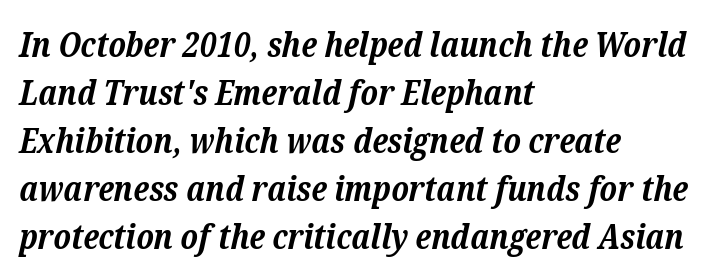
{"serif": "yes", "italic": "yes", "lean": "right", "slant_degrees": 12, "bold": "yes", "weight": "bold", "width": "normal", "stroke_contrast": "low", "x_height": "medium", "monospaced": "no", "underline": "no", "align": "left", "line_spacing": "normal", "line_spacing_ratio": 1.37, "letter_spacing": "normal", "letter_spacing_em": 0.0, "glyph_px": 35}
